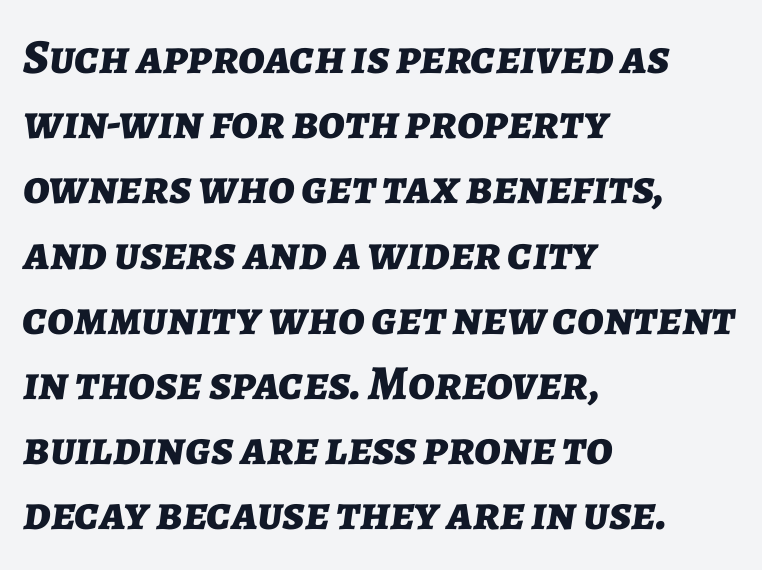
{"italic": "yes", "lean": "right", "slant_degrees": 7, "bold": "yes", "weight": "bold", "width": "normal", "stroke_contrast": "low", "x_height": "medium", "monospaced": "no", "underline": "no", "align": "left", "line_spacing": "normal", "line_spacing_ratio": 1.33, "letter_spacing": "normal", "letter_spacing_em": 0.0, "glyph_px": 49}
